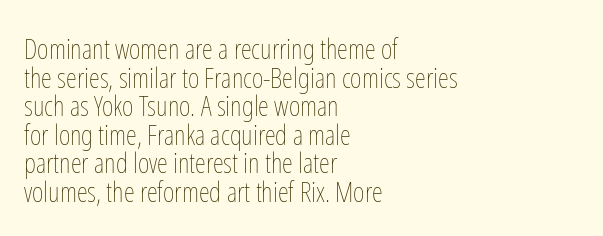
Q: Is the text bold? A: No.
Q: Is the text italic (slanted)? A: No, it is upright.
Q: Is the text underlined? A: No.
Q: How is the paragraph aligned? A: Left-aligned.
Q: Is the spacing between letters normal or unusually wide? A: Normal.
Q: Is the spacing between lines tight, normal or loose? A: Tight.
Q: Width (condensed, normal, or wide)? A: Condensed.
Q: Stroke contrast? A: Low.
Q: x-height? A: Medium.
Q: Monospaced? A: No.
